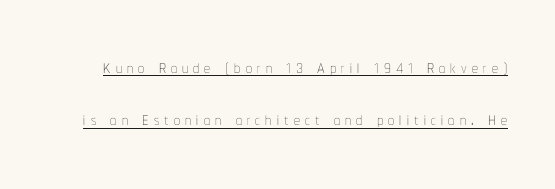
The font's upright variant was chosen for this text. A rule runs beneath these lines of type. The letterforms stand isolated, each surrounded by extra space. Vertically, the passage feels expansive, rows floating well apart. Is this a heavy cut? Hardly; it is regular or lighter.
